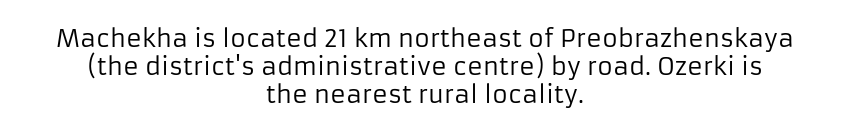
Words float on clear page, feet unadorned. Standard letterfit; no display-style spreading of the glyphs. Notice how the stems are strictly vertical — no italics here. Bold? No — there's no thickening of the strokes.
